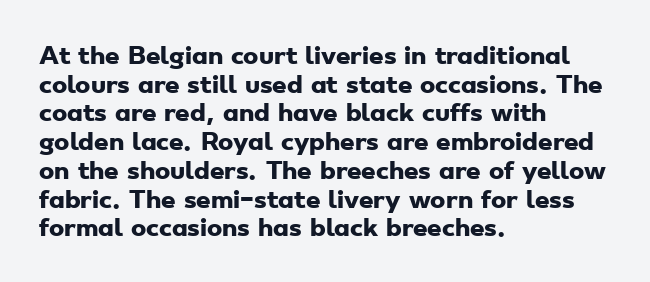
Q: Is the text bold? A: Yes.
Q: Is the text underlined? A: No.
Q: How is the paragraph aligned? A: Left-aligned.
Q: Is the spacing between letters normal or unusually wide? A: Normal.
Q: Is the spacing between lines tight, normal or loose? A: Normal.
